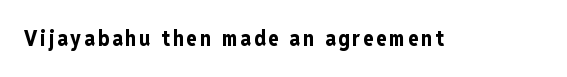
The image shows 21 px bold type, upright; set not underlined.
